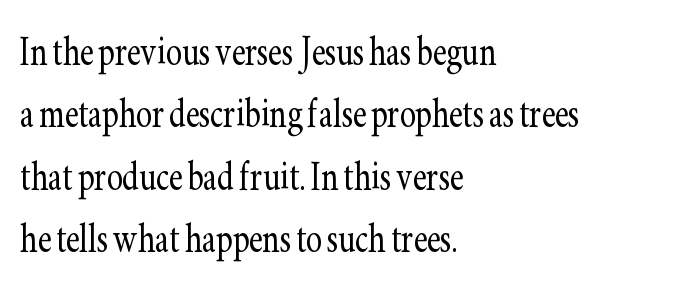
Q: Is the text bold? A: No.
Q: Is the text italic (slanted)? A: No, it is upright.
Q: Is the typeface a serif or a sans-serif typeface? A: Serif.
Q: Is the text underlined? A: No.
Q: How is the paragraph aligned? A: Left-aligned.
Q: Is the spacing between letters normal or unusually wide? A: Normal.
Q: Is the spacing between lines tight, normal or loose? A: Normal.
Q: Width (condensed, normal, or wide)? A: Condensed.
Q: Stroke contrast? A: Low.
Q: x-height? A: Small.
Q: Monospaced? A: No.
